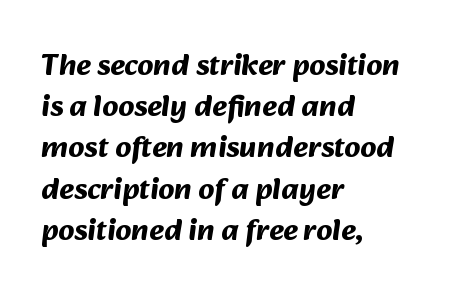
The image shows 31 px bold sans-serif type; set left-aligned, normal line spacing (1.33x), normal letter spacing, not underlined; medium stroke contrast and a medium x-height.
